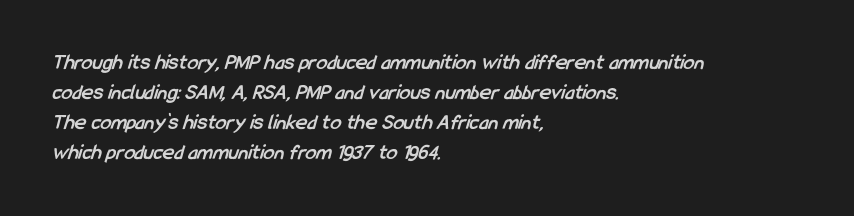
{"bold": "yes", "underline": "no", "align": "left", "line_spacing": "normal", "line_spacing_ratio": 1.37, "letter_spacing": "normal", "letter_spacing_em": 0.0, "glyph_px": 22}
